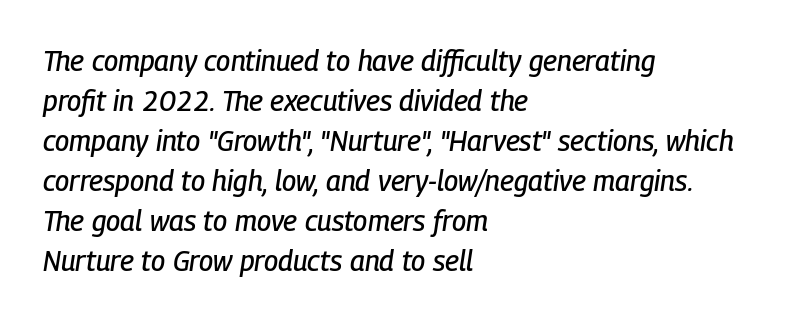
The paragraph has a hard left edge and a soft right edge. Nothing unusual about the tracking: characters are spaced as the font intends. Each letter keeps its own natural width here, so spacing adapts to shape. Quick note: underline off. Every character sits at an angle, as italics do.
